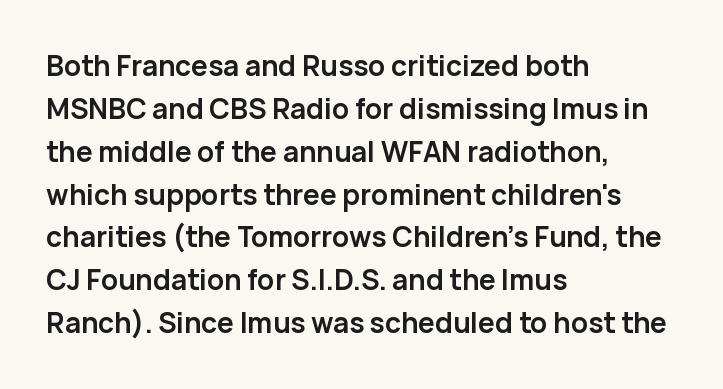
The font's upright variant was chosen for this text. Letters rest on an invisible, unmarked baseline. Each letter's strokes conclude bluntly, with no projecting serifs. Compared with typical body copy, the letter spacing here is the same. Set as a true bold cut, around the 700 mark. Do the characters align in a grid? No, the font is proportional.
